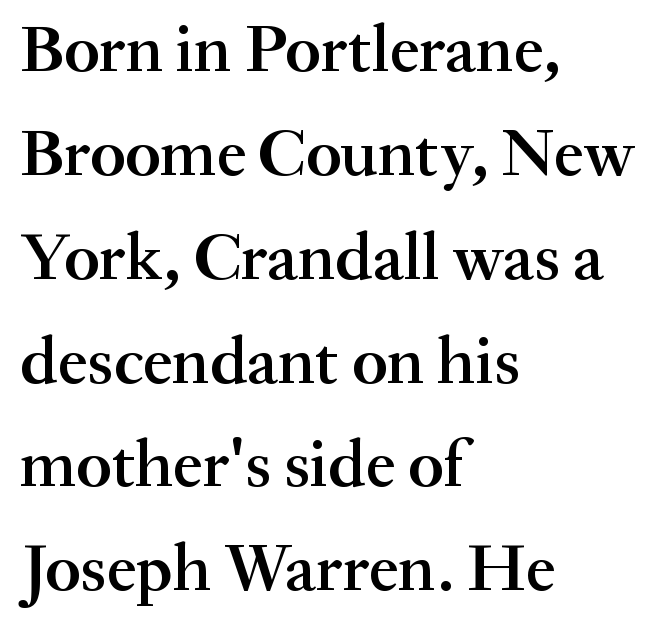
{"serif": "yes", "italic": "no", "bold": "semi", "weight": "semibold", "width": "normal", "stroke_contrast": "medium", "x_height": "small", "monospaced": "no", "underline": "no", "align": "left", "line_spacing": "normal", "line_spacing_ratio": 1.55, "letter_spacing": "normal", "letter_spacing_em": 0.0, "glyph_px": 67}
